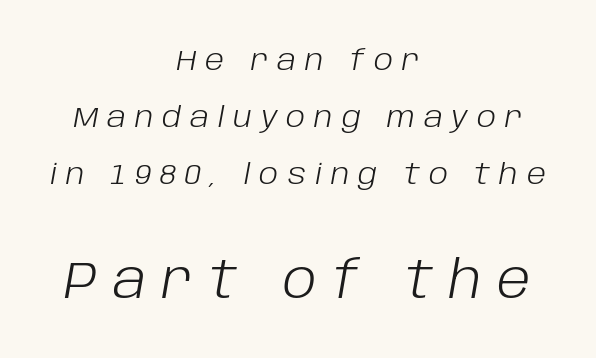
{"italic": "yes", "lean": "right", "slant_degrees": 10, "bold": "no", "weight": "light", "width": "normal", "stroke_contrast": "low", "x_height": "large", "monospaced": "no", "underline": "no", "align": "center", "line_spacing": "loose", "line_spacing_ratio": 1.96, "letter_spacing": "wide", "letter_spacing_em": 0.31, "larger_block": "second", "size_ratio": 1.76, "glyph_px": 51}
